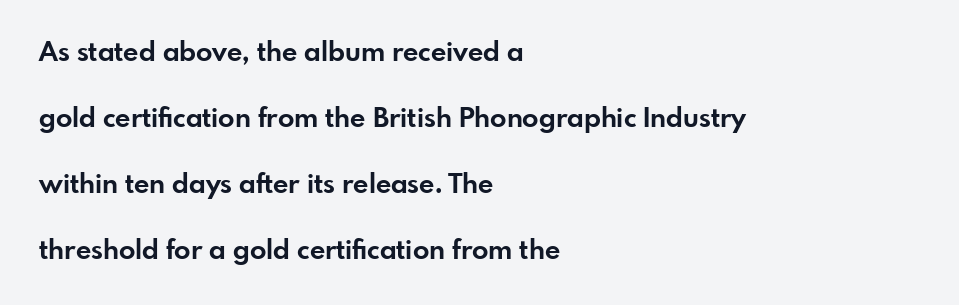
The image shows 27 px bold type, upright; set left-aligned, loose line spacing (2.44x), normal letter spacing, not underlined.
